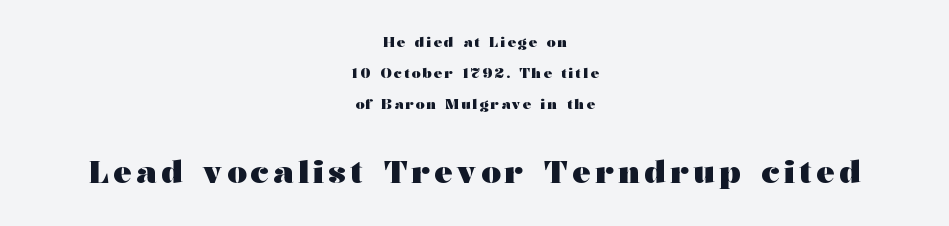
The image shows 31 px heavy, wide serif type, upright; set centered, loose line spacing (2.23x), not underlined; the second (bottom) block is 2.21x larger; medium stroke contrast and a medium x-height.
